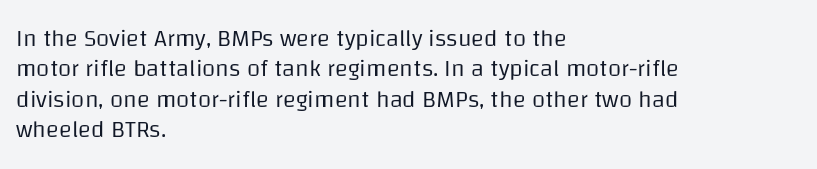
The image shows 24 px text type, upright; set left-aligned, normal line spacing (1.27x), normal letter spacing, not underlined.
